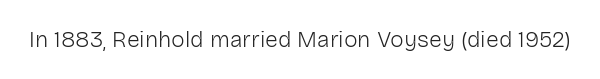
Q: Is the text bold? A: No.
Q: Is the text italic (slanted)? A: No, it is upright.
Q: Is the text underlined? A: No.
Q: Is the spacing between letters normal or unusually wide? A: Normal.
